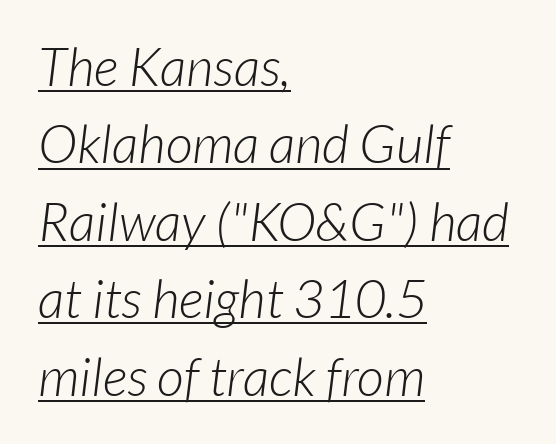
The image shows 53 px light sans-serif type; set left-aligned, normal line spacing (1.46x), normal letter spacing, underlined; low stroke contrast and a medium x-height.
